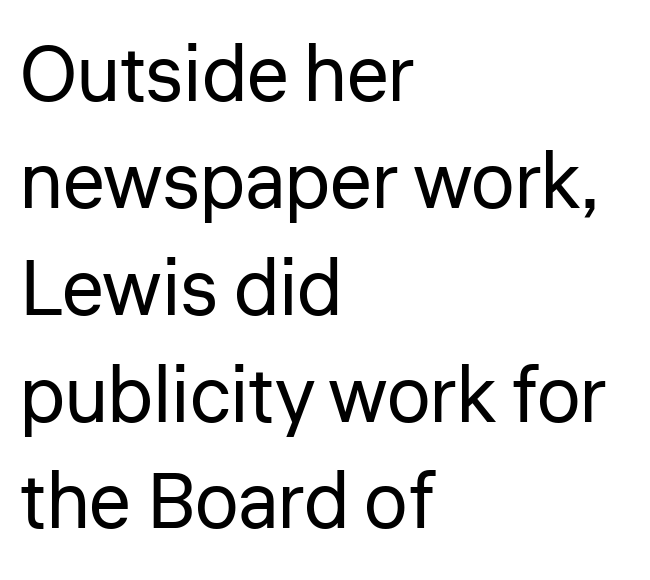
Q: Is the text bold? A: No.
Q: Is the text italic (slanted)? A: No, it is upright.
Q: Is the typeface a serif or a sans-serif typeface? A: Sans-serif.
Q: Is the text underlined? A: No.
Q: How is the paragraph aligned? A: Left-aligned.
Q: Is the spacing between letters normal or unusually wide? A: Normal.
Q: Is the spacing between lines tight, normal or loose? A: Normal.
Q: Width (condensed, normal, or wide)? A: Normal.
Q: Stroke contrast? A: Low.
Q: x-height? A: Medium.
Q: Monospaced? A: No.
